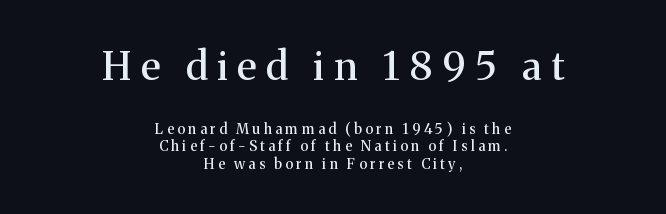
Short and long lines alike share a common midpoint. The words here are not underlined. The letters stand upright; this is a roman face. Note: serifs present on the glyphs. Proportional: the letters do not fall into vertical columns.
